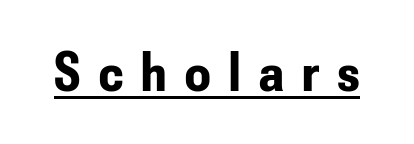
The image shows 56 px bold, condensed sans-serif type, upright; set unusually wide letter spacing (+0.33 em), underlined; low stroke contrast and a small x-height.
